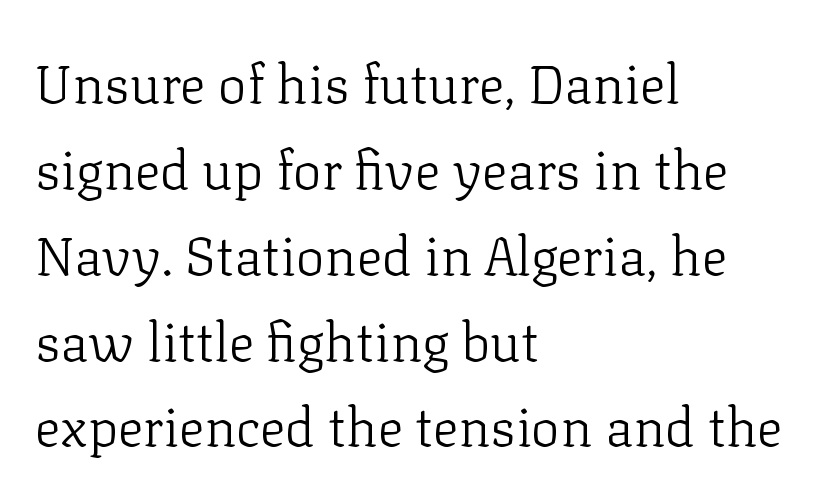
Q: Is the text bold? A: No.
Q: Is the text italic (slanted)? A: No, it is upright.
Q: Is the typeface a serif or a sans-serif typeface? A: Serif.
Q: Is the text underlined? A: No.
Q: How is the paragraph aligned? A: Left-aligned.
Q: Is the spacing between letters normal or unusually wide? A: Normal.
Q: Is the spacing between lines tight, normal or loose? A: Normal.
Q: Width (condensed, normal, or wide)? A: Normal.
Q: Stroke contrast? A: Low.
Q: x-height? A: Medium.
Q: Monospaced? A: No.
